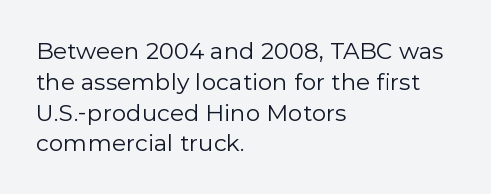
Descenders are the only things crossing below the line. The font sits on the lighter half of the weight spectrum, regular included. Does the copy run flush right? No — it runs flush left. Vertically, the passage feels balanced, rows spaced as you'd expect.
